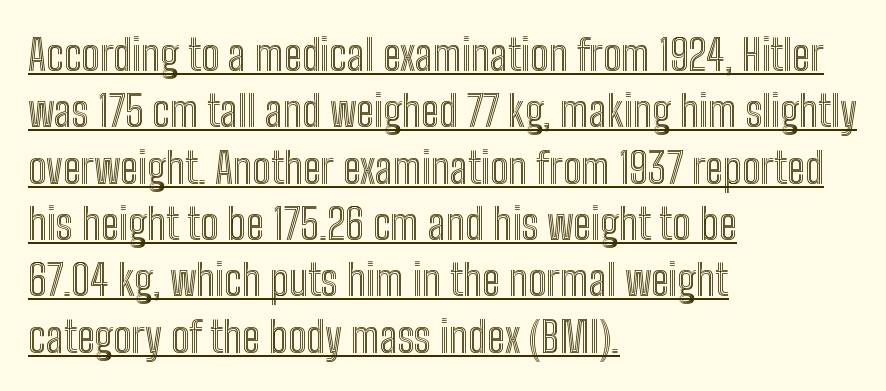
{"italic": "no", "width": "condensed", "x_height": "medium", "monospaced": "no", "underline": "yes", "align": "left", "line_spacing": "normal", "line_spacing_ratio": 1.31, "letter_spacing": "normal", "letter_spacing_em": 0.0, "glyph_px": 43}
